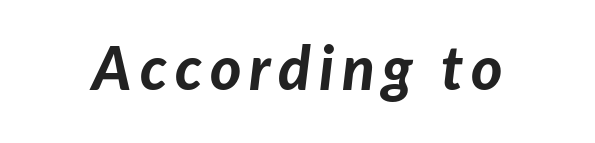
Q: Is the text bold? A: Yes.
Q: Is the text italic (slanted)? A: Yes, it leans right by about 7 degrees.
Q: Is the text underlined? A: No.
Q: Width (condensed, normal, or wide)? A: Normal.
Q: Stroke contrast? A: Low.
Q: x-height? A: Medium.
Q: Monospaced? A: No.
